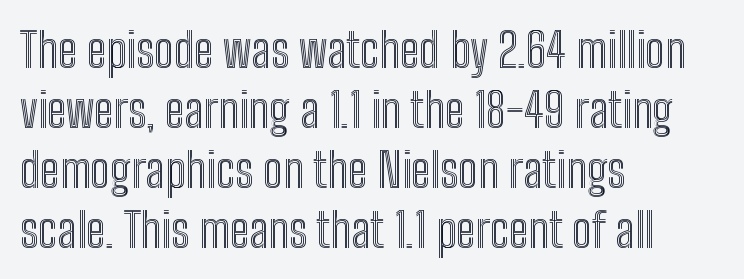
{"italic": "no", "width": "condensed", "x_height": "medium", "monospaced": "no", "underline": "no", "align": "left", "line_spacing": "normal", "line_spacing_ratio": 1.25, "letter_spacing": "normal", "letter_spacing_em": 0.0, "glyph_px": 48}
